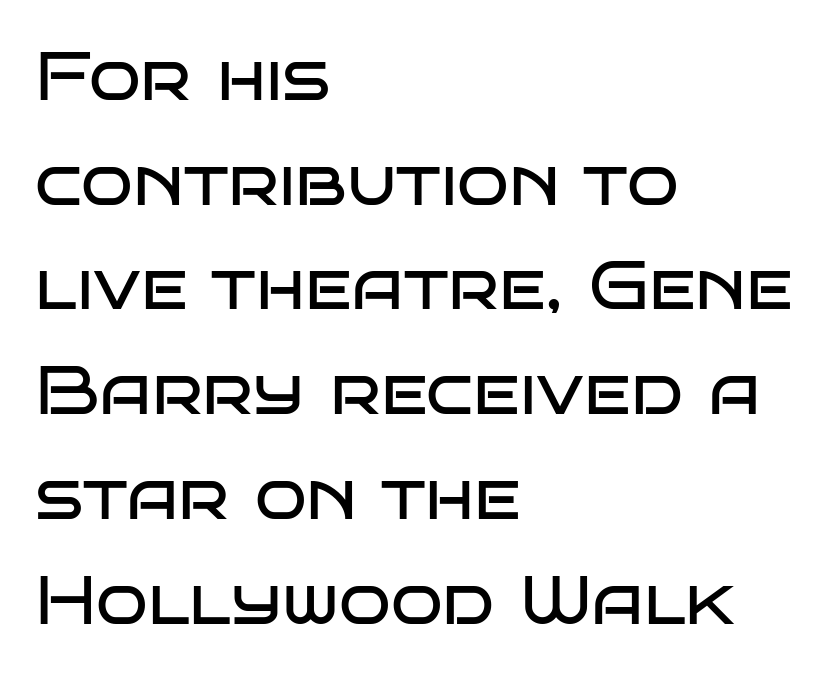
The image shows 68 px regular-weight, wide sans-serif type, upright; set left-aligned, normal line spacing (1.54x), normal letter spacing, not underlined; low stroke contrast and a large x-height.
